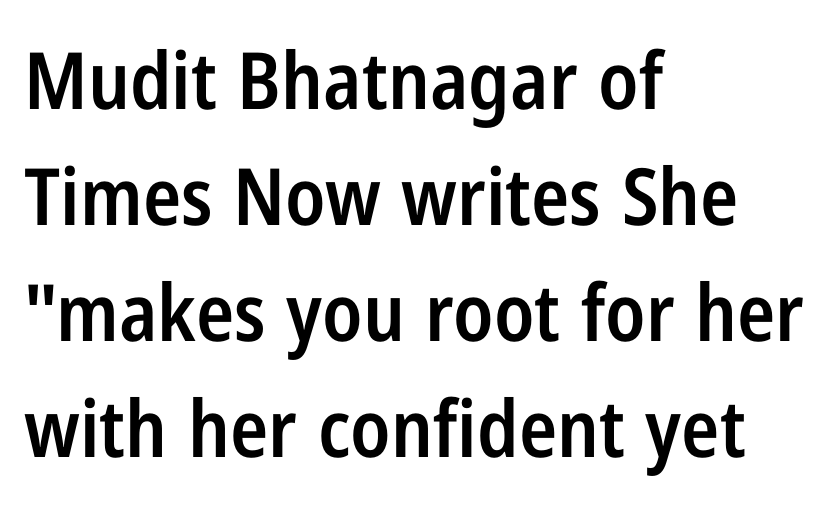
Q: Is the text bold? A: Semi-bold.
Q: Is the text italic (slanted)? A: No, it is upright.
Q: Is the typeface a serif or a sans-serif typeface? A: Sans-serif.
Q: Is the text underlined? A: No.
Q: How is the paragraph aligned? A: Left-aligned.
Q: Is the spacing between letters normal or unusually wide? A: Normal.
Q: Is the spacing between lines tight, normal or loose? A: Normal.
Q: Width (condensed, normal, or wide)? A: Condensed.
Q: Stroke contrast? A: Low.
Q: x-height? A: Medium.
Q: Monospaced? A: No.
